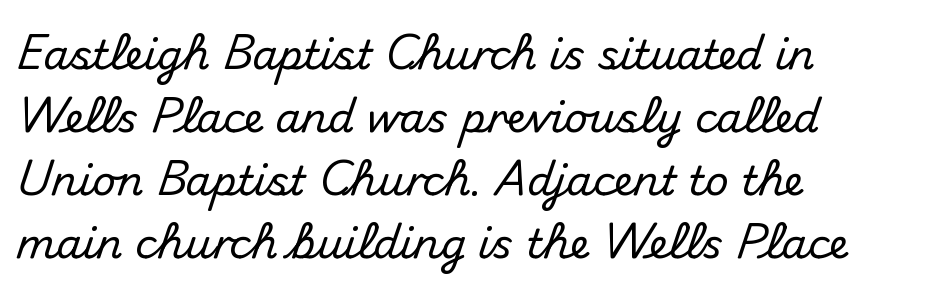
The image shows 41 px sans-serif type; set left-aligned, normal line spacing (1.54x), normal letter spacing, not underlined; medium stroke contrast and a small x-height.
